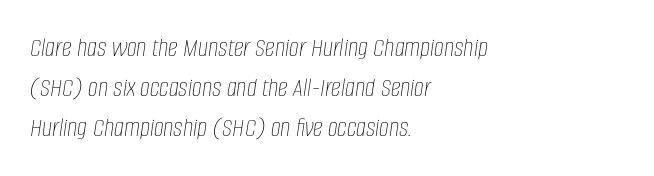
Letters rest on an invisible, unmarked baseline. Does the copy run flush right? No — it runs flush left. Honestly, the letter spacing is just normal — you wouldn't notice it. Ink coverage per letter is moderate at most. Looking at the ascenders, they clearly lean.
